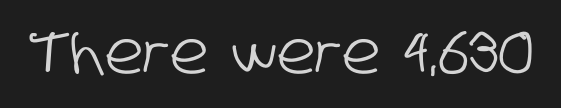
Q: Is the typeface a serif or a sans-serif typeface? A: Sans-serif.
Q: Is the text underlined? A: No.
Q: Is the spacing between letters normal or unusually wide? A: Normal.
Q: Width (condensed, normal, or wide)? A: Condensed.
Q: Stroke contrast? A: Low.
Q: x-height? A: Large.
Q: Monospaced? A: No.
